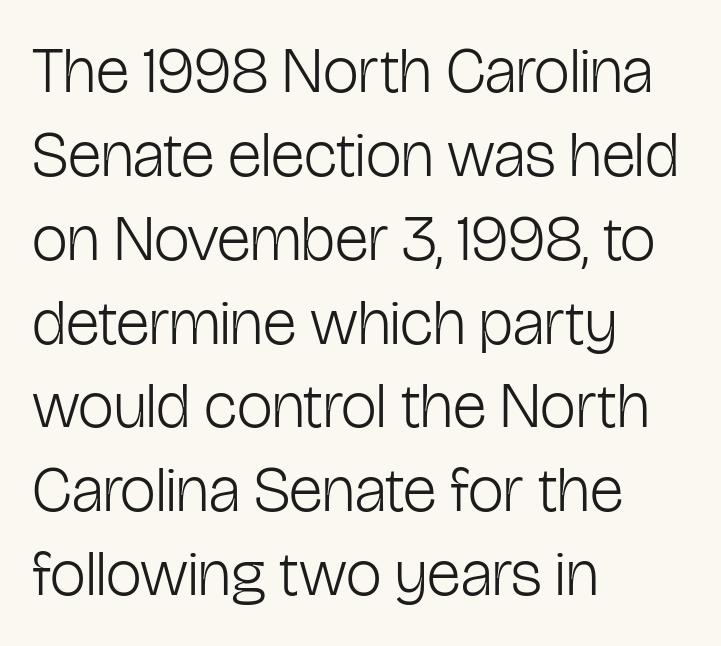
Q: Is the text bold? A: No.
Q: Is the text italic (slanted)? A: No, it is upright.
Q: Is the typeface a serif or a sans-serif typeface? A: Sans-serif.
Q: Is the text underlined? A: No.
Q: How is the paragraph aligned? A: Left-aligned.
Q: Is the spacing between letters normal or unusually wide? A: Normal.
Q: Is the spacing between lines tight, normal or loose? A: Normal.
Q: Width (condensed, normal, or wide)? A: Condensed.
Q: Stroke contrast? A: Low.
Q: x-height? A: Medium.
Q: Monospaced? A: No.
